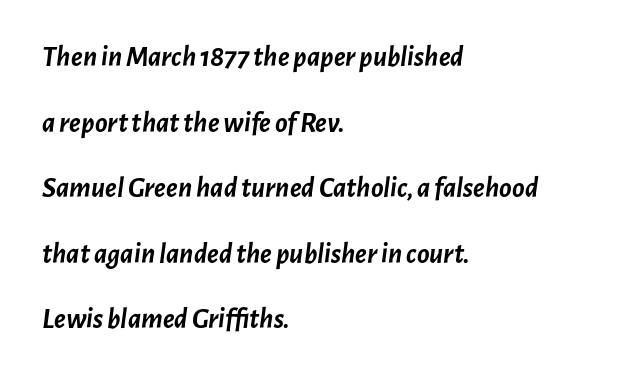
The image shows 29 px semibold type, italic (leaning right); set left-aligned, loose line spacing (2.26x), normal letter spacing, not underlined; low stroke contrast and a medium x-height.
